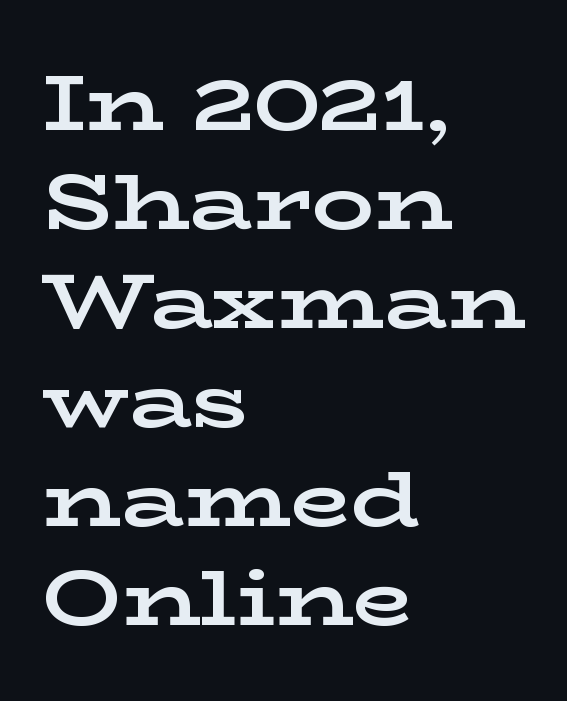
Q: Is the text bold? A: Yes.
Q: Is the text italic (slanted)? A: No, it is upright.
Q: Is the typeface a serif or a sans-serif typeface? A: Serif.
Q: Is the text underlined? A: No.
Q: How is the paragraph aligned? A: Left-aligned.
Q: Is the spacing between letters normal or unusually wide? A: Normal.
Q: Is the spacing between lines tight, normal or loose? A: Normal.
Q: Width (condensed, normal, or wide)? A: Wide.
Q: Stroke contrast? A: Low.
Q: x-height? A: Medium.
Q: Monospaced? A: No.
